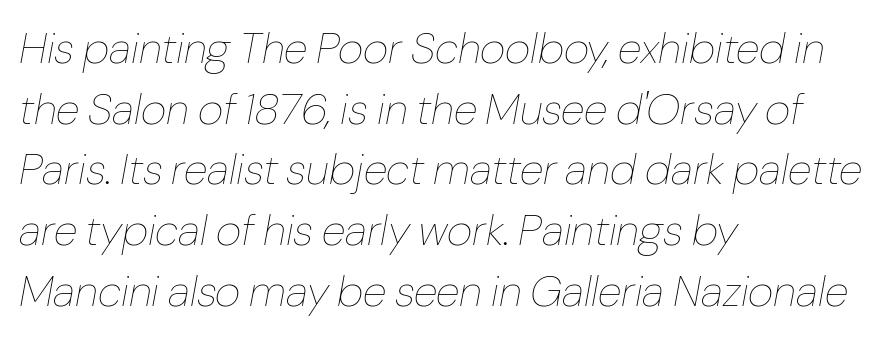
{"italic": "yes", "lean": "right", "slant_degrees": 10, "bold": "no", "weight": "thin", "width": "normal", "stroke_contrast": "low", "x_height": "medium", "monospaced": "no", "underline": "no", "align": "left", "line_spacing": "normal", "line_spacing_ratio": 1.38, "letter_spacing": "normal", "letter_spacing_em": 0.0, "glyph_px": 44}
